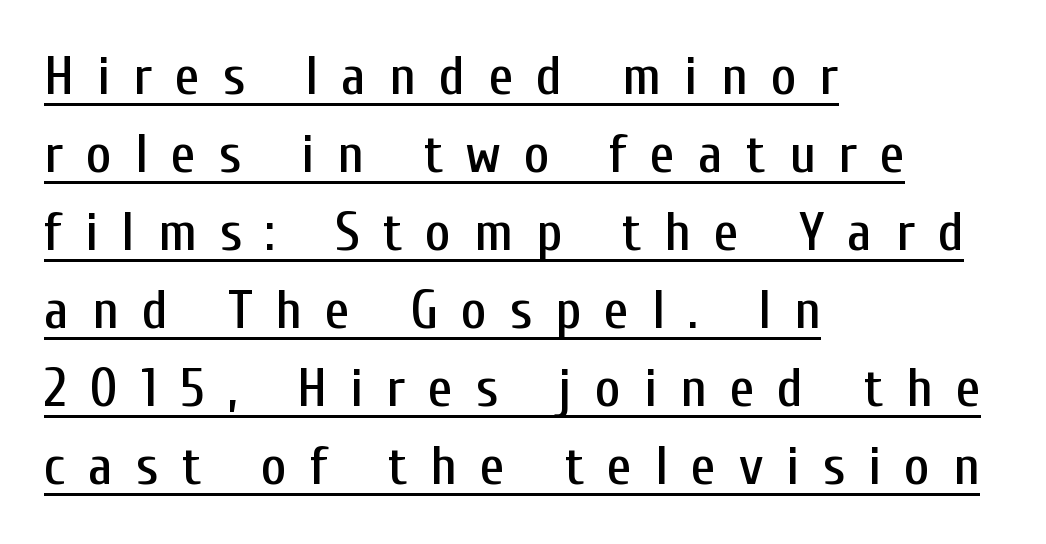
Whoever set this chose a conventional vertical rhythm. Note the varied advance widths — an 'i' is clearly narrower than an 'm'. Underlined type. A sans-serif font was chosen for this passage.
